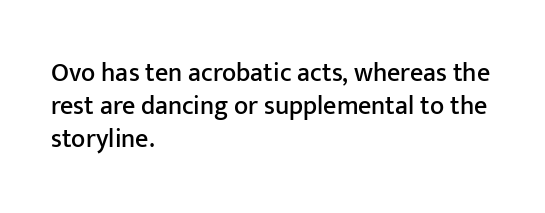
{"italic": "no", "underline": "no", "align": "left", "line_spacing": "normal", "line_spacing_ratio": 1.27, "letter_spacing": "normal", "letter_spacing_em": 0.0, "glyph_px": 26}
